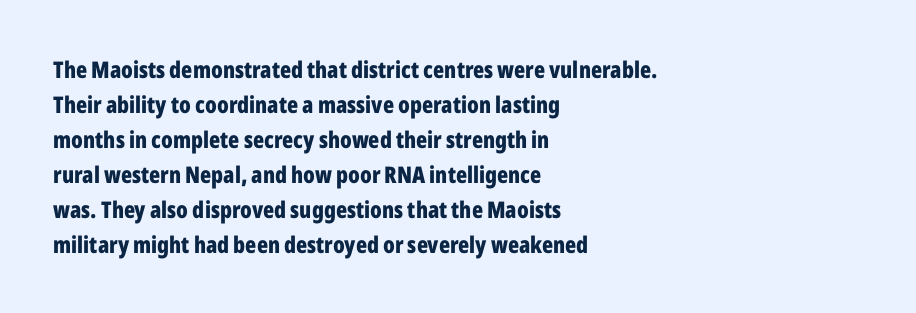
The image shows 23 px bold type, upright; set left-aligned, normal line spacing (1.52x), normal letter spacing, not underlined.
